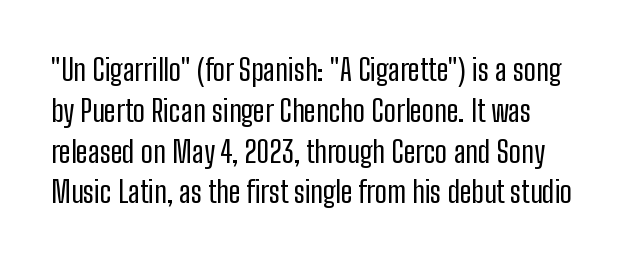
The image shows 30 px regular-weight, condensed sans-serif type, upright; set normal line spacing (1.36x), normal letter spacing, not underlined; low stroke contrast and a medium x-height.
